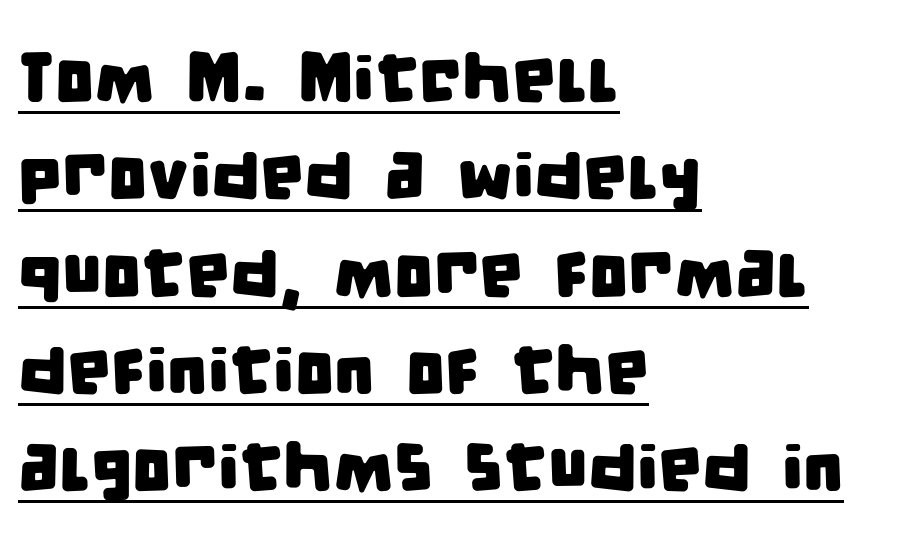
A student would call this left alignment; a typographer would say flush left, rag right. Words appear dense and cohesive because spacing is normal. This sample uses a sans-serif face. Line spacing here is normal. Looks like someone drew a line under every word here.
